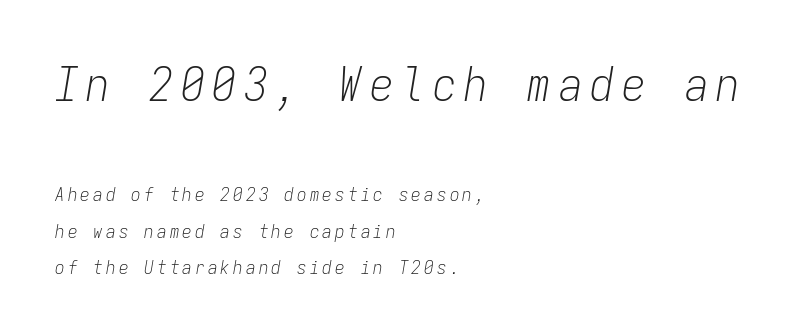
{"italic": "yes", "lean": "right", "slant_degrees": 9, "bold": "no", "weight": "light", "width": "condensed", "stroke_contrast": "low", "x_height": "medium", "monospaced": "yes", "underline": "no", "align": "left", "line_spacing": "loose", "line_spacing_ratio": 1.91, "larger_block": "first", "size_ratio": 2.47, "glyph_px": 47}
